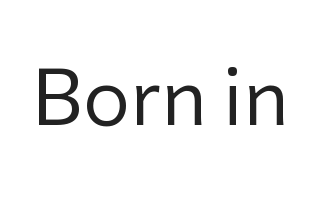
The rendering uses natural spacing where letterforms have individual widths. Default kerning and tracking; the words read as compact shapes. Do the letters lean? They stand straight. Honestly, there is no underline to notice here at all. Each letter's strokes conclude bluntly, with no projecting serifs. Is this a heavy cut? Hardly; it is regular or lighter.
